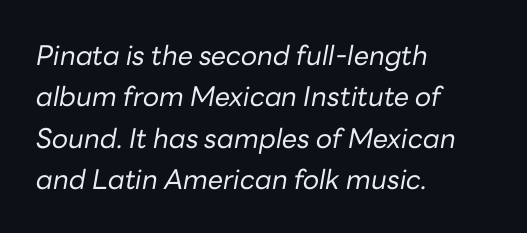
The image shows 27 px text type, italic (leaning right); set left-aligned, normal line spacing (1.53x), normal letter spacing, not underlined.
